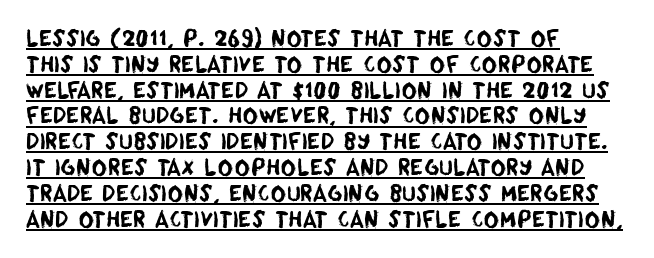
The image shows 21 px text type; set left-aligned, line spacing 1.23x, normal letter spacing, underlined.
